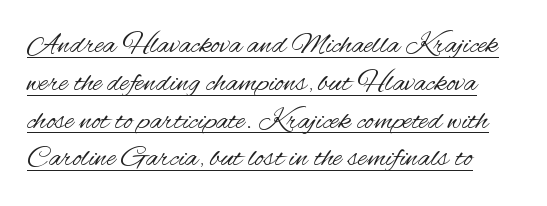
{"serif": "no", "bold": "no", "weight": "regular", "width": "condensed", "stroke_contrast": "medium", "x_height": "small", "monospaced": "no", "underline": "yes", "line_spacing": "normal", "line_spacing_ratio": 1.26, "letter_spacing": "normal", "letter_spacing_em": 0.0, "glyph_px": 30}
